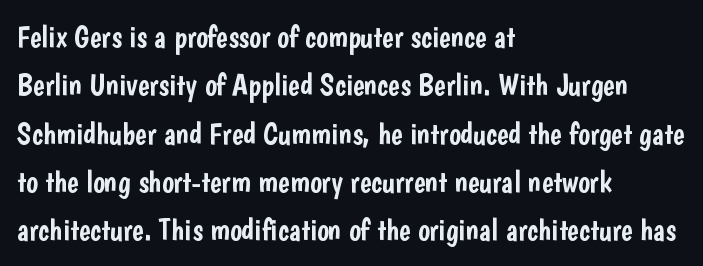
{"serif": "no", "italic": "no", "width": "condensed", "stroke_contrast": "low", "x_height": "medium", "monospaced": "no", "underline": "no", "align": "left", "line_spacing": "normal", "line_spacing_ratio": 1.56, "letter_spacing": "normal", "letter_spacing_em": 0.0, "glyph_px": 31}
